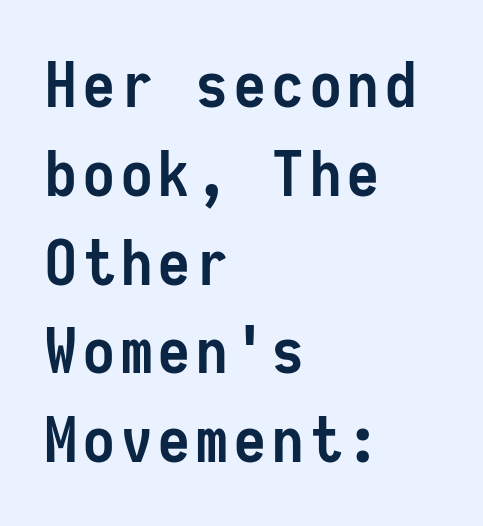
The image shows 63 px semibold, condensed sans-serif type, upright, monospaced; set left-aligned, normal line spacing (1.41x), not underlined; low stroke contrast and a medium x-height.
